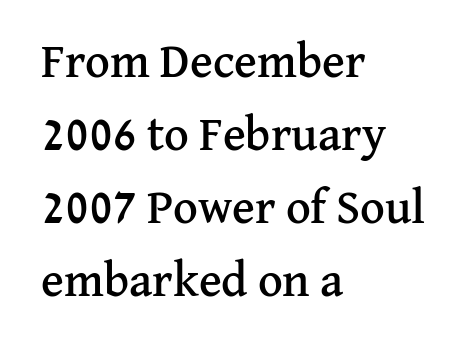
The image shows 48 px serif type, upright; set left-aligned, normal line spacing (1.52x), normal letter spacing, not underlined; medium stroke contrast and a medium x-height.
